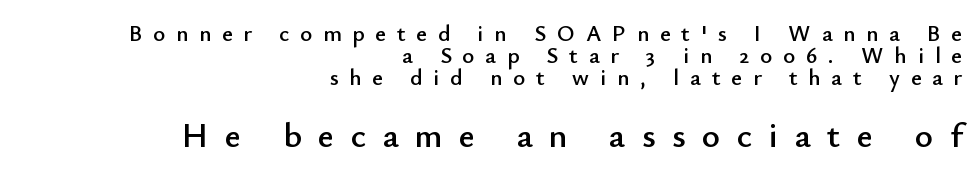
The image shows 35 px sans-serif type, upright; set right-aligned, tight line spacing (0.96x), unusually wide letter spacing (+0.47 em), not underlined; the second (bottom) block is 1.52x larger; low stroke contrast and a small x-height.
